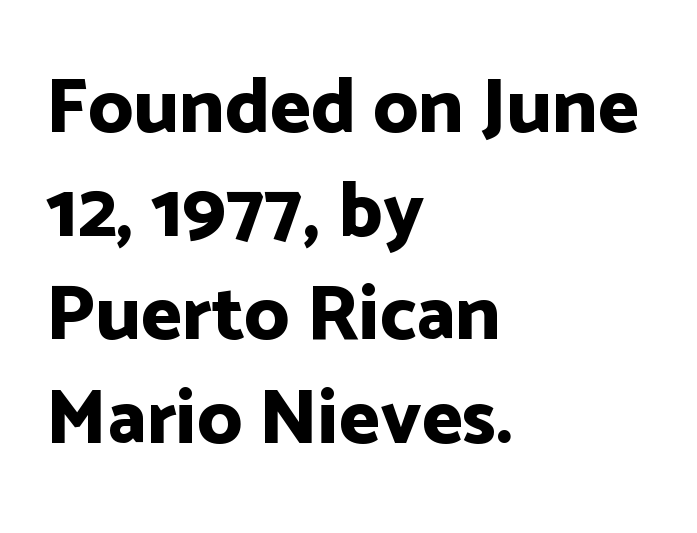
The rendering anchors every line to the left-hand side. No feet cap the strokes, marking this as sans-serif type. The passage shown is typed in a proportional face where columns would drift. Horizontal bands of white between lines are of average thickness.
